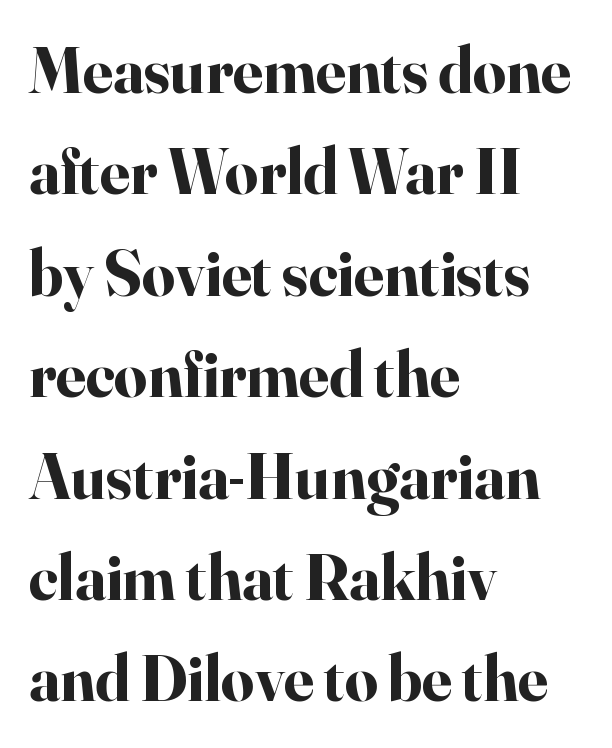
Q: Is the text bold? A: Yes.
Q: Is the text italic (slanted)? A: No, it is upright.
Q: Is the typeface a serif or a sans-serif typeface? A: Serif.
Q: Is the text underlined? A: No.
Q: How is the paragraph aligned? A: Left-aligned.
Q: Is the spacing between letters normal or unusually wide? A: Normal.
Q: Is the spacing between lines tight, normal or loose? A: Normal.
Q: Width (condensed, normal, or wide)? A: Normal.
Q: Stroke contrast? A: High.
Q: x-height? A: Small.
Q: Monospaced? A: No.
